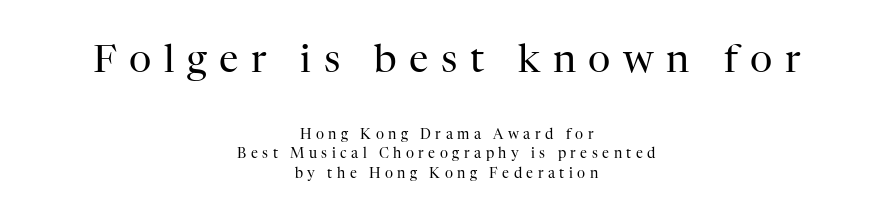
The image shows 39 px regular-weight serif type, upright; set centered, normal line spacing (1.4x), unusually wide letter spacing (+0.32 em), not underlined; the first (top) block is 2.79x larger; high stroke contrast and a medium x-height.
